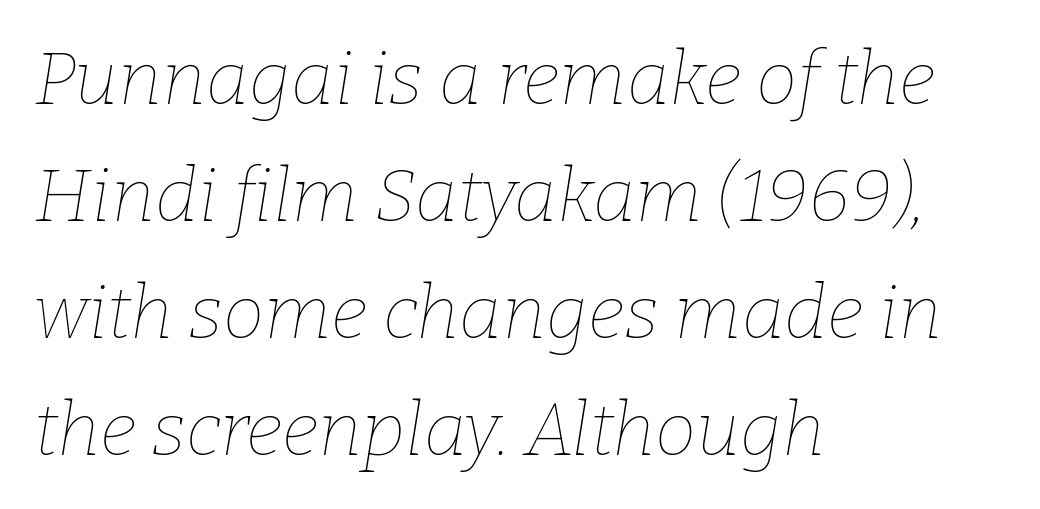
Compared with ordinary roman type, these characters are visibly tilted. Honestly, the row spacing looks completely unremarkable. Letters have the restrained weight of plain body copy at most. Is the block centered? No — it sits flush against the left margin. The horizontal fit of the characters is conventional and even.
